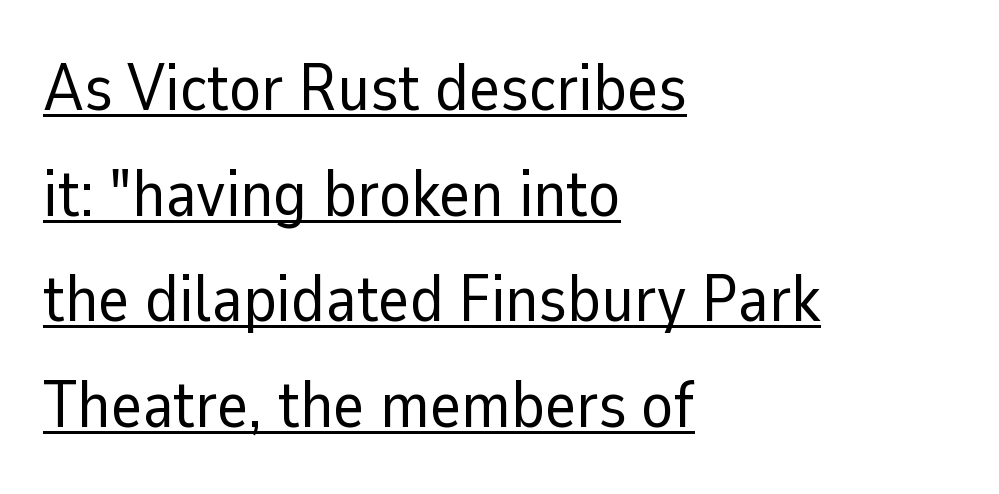
Q: Is the text bold? A: No.
Q: Is the text italic (slanted)? A: No, it is upright.
Q: Is the typeface a serif or a sans-serif typeface? A: Sans-serif.
Q: Is the text underlined? A: Yes.
Q: How is the paragraph aligned? A: Left-aligned.
Q: Is the spacing between letters normal or unusually wide? A: Normal.
Q: Is the spacing between lines tight, normal or loose? A: Normal.
Q: Width (condensed, normal, or wide)? A: Normal.
Q: Stroke contrast? A: Low.
Q: x-height? A: Medium.
Q: Monospaced? A: No.
